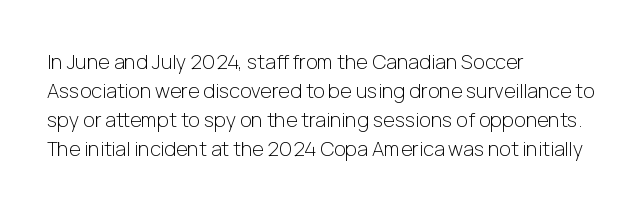
The image shows 20 px text type, upright; set left-aligned, normal line spacing (1.45x), normal letter spacing, not underlined.
